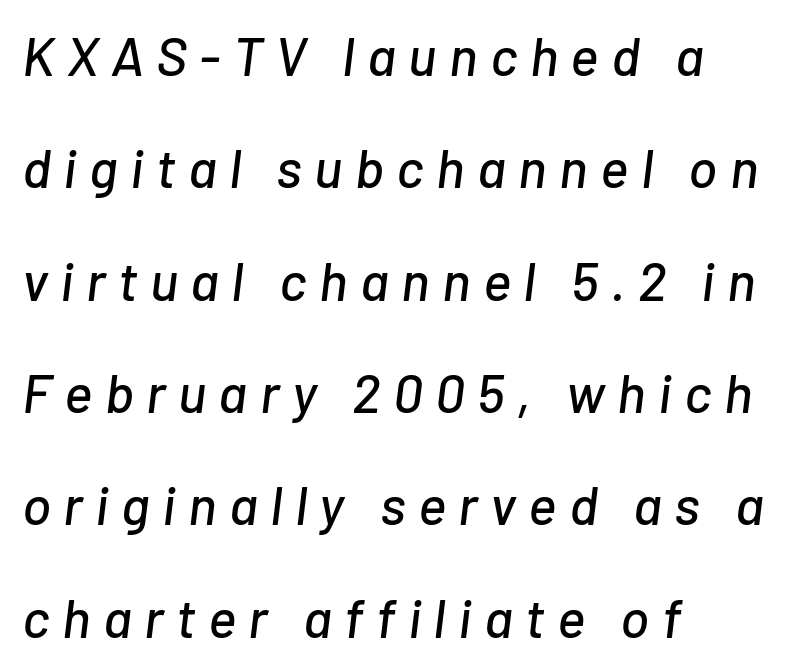
Q: Is the text italic (slanted)? A: Yes, it leans right by about 7 degrees.
Q: Is the text underlined? A: No.
Q: How is the paragraph aligned? A: Left-aligned.
Q: Is the spacing between letters normal or unusually wide? A: Unusually wide.
Q: Is the spacing between lines tight, normal or loose? A: Loose.
Q: Width (condensed, normal, or wide)? A: Normal.
Q: Stroke contrast? A: Low.
Q: x-height? A: Medium.
Q: Monospaced? A: No.
